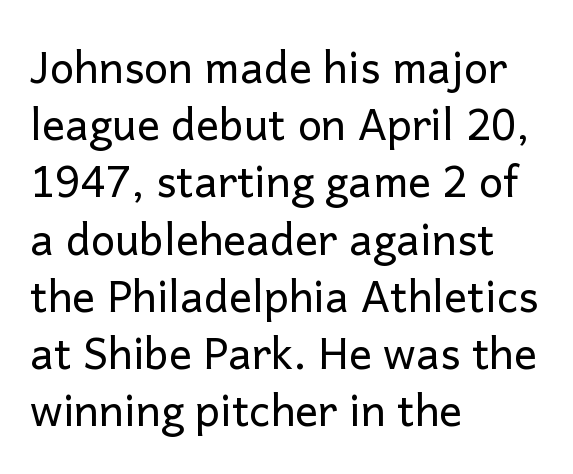
The image shows 43 px regular-weight sans-serif type, upright; set left-aligned, normal line spacing (1.33x), normal letter spacing, not underlined; low stroke contrast and a medium x-height.
